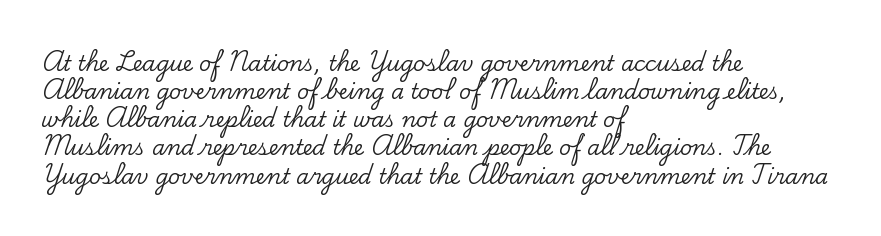
{"underline": "no", "align": "left", "line_spacing": "normal", "line_spacing_ratio": 1.34, "letter_spacing": "normal", "letter_spacing_em": 0.0, "glyph_px": 21}
